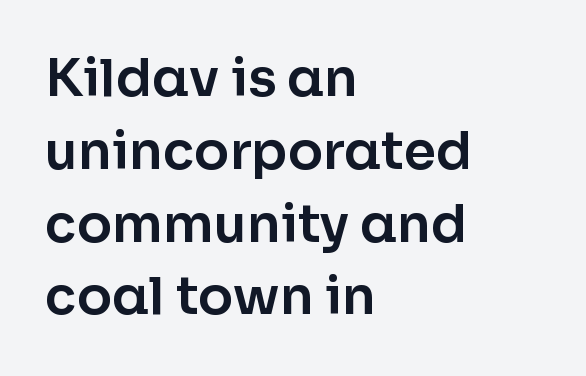
The image shows 52 px sans-serif type, upright; set left-aligned, normal line spacing (1.4x), normal letter spacing, not underlined; low stroke contrast and a medium x-height.
